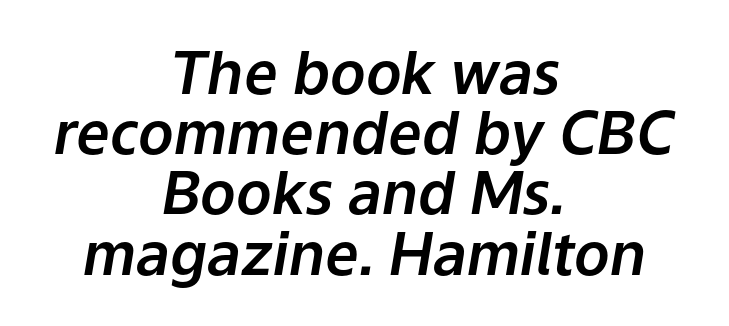
The image shows 59 px text type, italic (leaning right); set centered, tight line spacing (1.02x), normal letter spacing, not underlined; low stroke contrast and a medium x-height.
